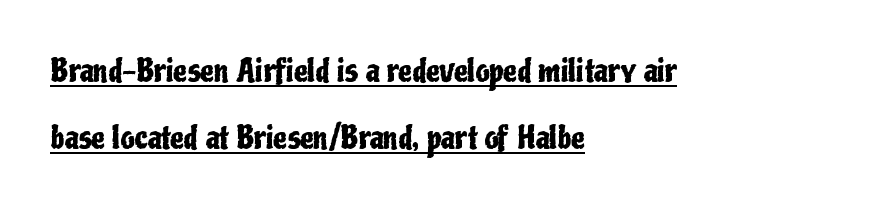
Each letter keeps its own natural width here, so spacing adapts to shape. These lines keep a tight, regular rhythm from letter to letter. Leading: increased. No italicization has been applied; the sample stays upright.
